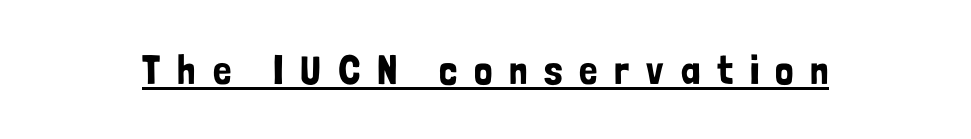
Regarding serifs, this sample does without them. Varying glyph widths throughout — classic text-font behaviour. Inter-character spacing is expanded well beyond the font's built-in metrics. A roman cut, with each character standing at attention.
